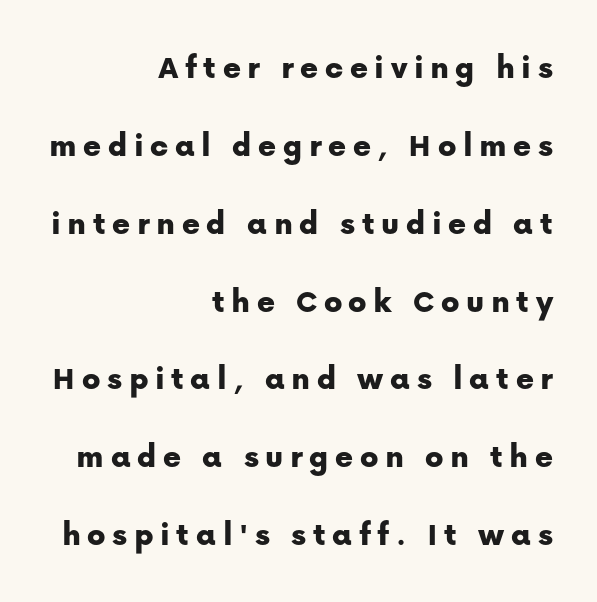
Caption: multi-line text, flush right, ragged left. Quick note: underline off. Each letter's strokes conclude bluntly, with no projecting serifs. Rows of type keep a wide berth in the vertical direction.
